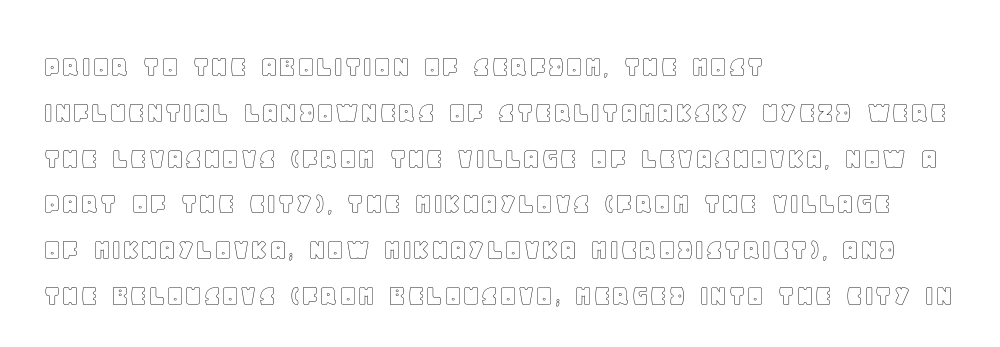
Italic: no, the glyphs are upright roman. Proportional: the letters do not fall into vertical columns. Underlining? Definitely not there. Notice how the passage keeps a crisp vertical edge on the left only. Observe the ordinary spacing: letters are neighbours, not strangers.
